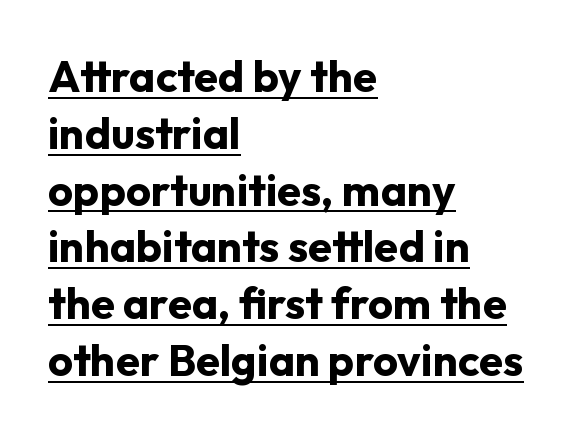
Q: Is the text bold? A: Yes.
Q: Is the text italic (slanted)? A: No, it is upright.
Q: Is the typeface a serif or a sans-serif typeface? A: Sans-serif.
Q: Is the text underlined? A: Yes.
Q: How is the paragraph aligned? A: Left-aligned.
Q: Is the spacing between letters normal or unusually wide? A: Normal.
Q: Is the spacing between lines tight, normal or loose? A: Normal.
Q: Width (condensed, normal, or wide)? A: Normal.
Q: Stroke contrast? A: Low.
Q: x-height? A: Medium.
Q: Monospaced? A: No.
